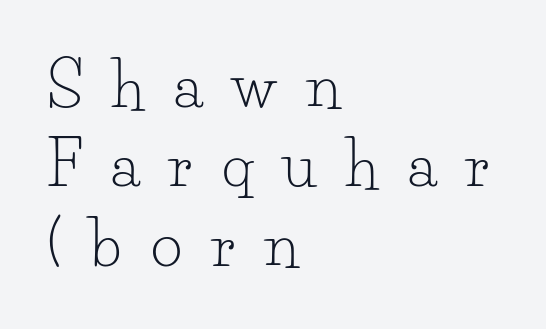
Here the designer chose a conventional face with non-uniform glyph widths. Each stroke keeps to a modest, everyday thickness or less. These lines are composed in type with serifs. Italic? Not at all — the glyphs are vertical. The compositor pushed each line to the left boundary. Each word looks stretched out because of the extra space between its letters.
